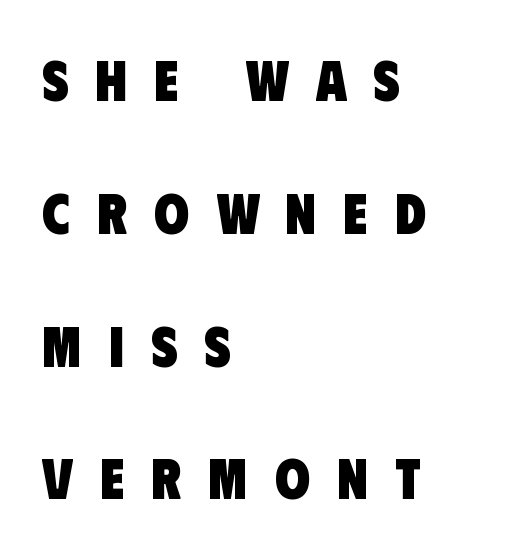
The face used here is rendered with a markedly widened letterfit. Beneath every word, the page is bare. Layout note: lines flush left. Nope, no serifs anywhere on these letters. Think of a printed novel: that variable character pitch is what you see here.
